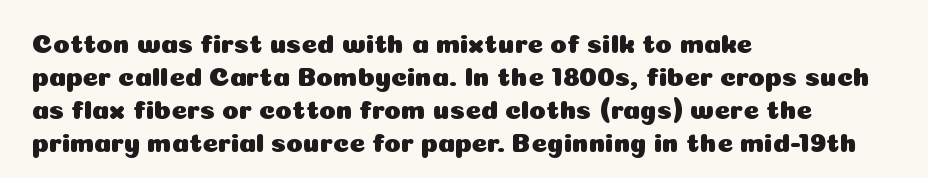
Q: Is the text italic (slanted)? A: No, it is upright.
Q: Is the text underlined? A: No.
Q: How is the paragraph aligned? A: Left-aligned.
Q: Is the spacing between letters normal or unusually wide? A: Normal.
